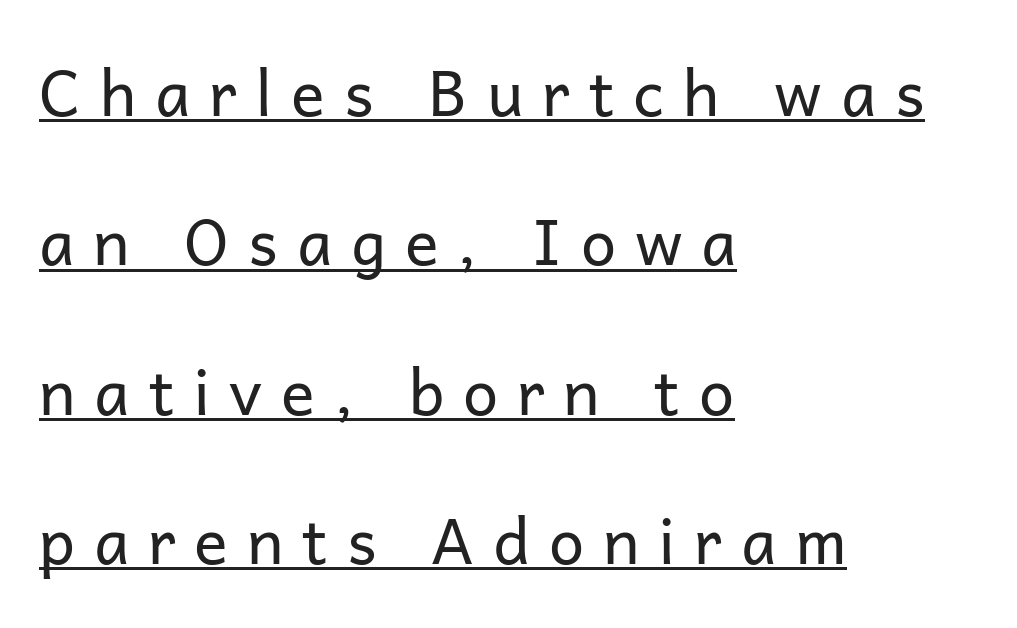
The image shows 63 px regular-weight sans-serif type, upright; set left-aligned, loose line spacing (2.37x), unusually wide letter spacing (+0.3 em), underlined; low stroke contrast and a medium x-height.
